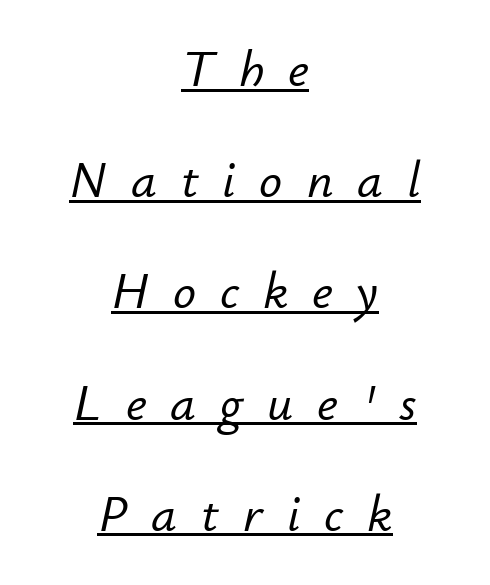
Q: Is the text italic (slanted)? A: Yes, it leans right by about 12 degrees.
Q: Is the text underlined? A: Yes.
Q: How is the paragraph aligned? A: Centered.
Q: Is the spacing between letters normal or unusually wide? A: Unusually wide.
Q: Is the spacing between lines tight, normal or loose? A: Loose.
Q: Width (condensed, normal, or wide)? A: Normal.
Q: Stroke contrast? A: Low.
Q: x-height? A: Small.
Q: Monospaced? A: No.
